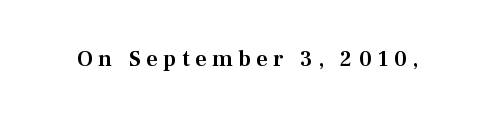
{"italic": "no", "underline": "no", "letter_spacing": "wide", "letter_spacing_em": 0.26, "glyph_px": 22}
